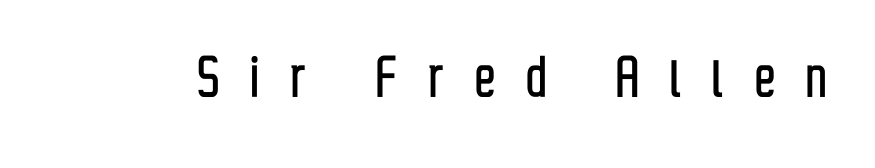
{"serif": "no", "italic": "no", "width": "condensed", "stroke_contrast": "low", "x_height": "medium", "monospaced": "no", "underline": "no", "letter_spacing": "wide", "letter_spacing_em": 0.47, "glyph_px": 67}
